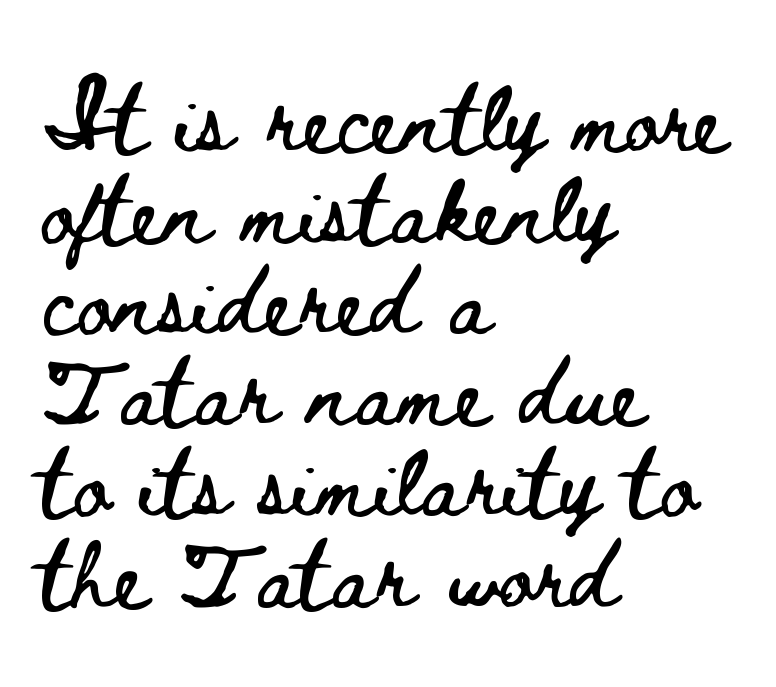
The image shows 67 px wide type; set left-aligned, normal line spacing (1.36x), normal letter spacing, not underlined; low stroke contrast and a small x-height.
